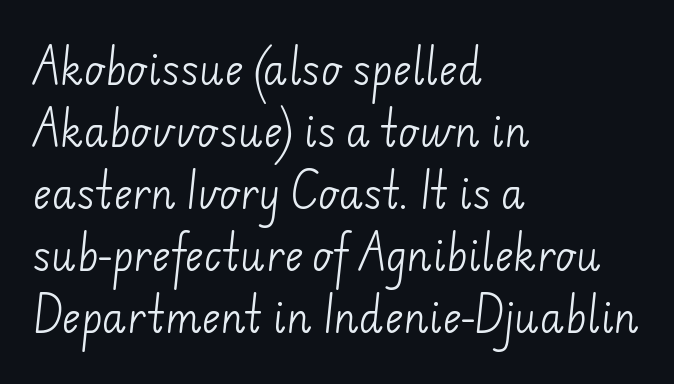
Q: Is the text bold? A: No.
Q: Is the typeface a serif or a sans-serif typeface? A: Sans-serif.
Q: Is the text underlined? A: No.
Q: How is the paragraph aligned? A: Left-aligned.
Q: Is the spacing between letters normal or unusually wide? A: Normal.
Q: Is the spacing between lines tight, normal or loose? A: Normal.
Q: Width (condensed, normal, or wide)? A: Normal.
Q: Stroke contrast? A: Low.
Q: x-height? A: Small.
Q: Monospaced? A: No.
